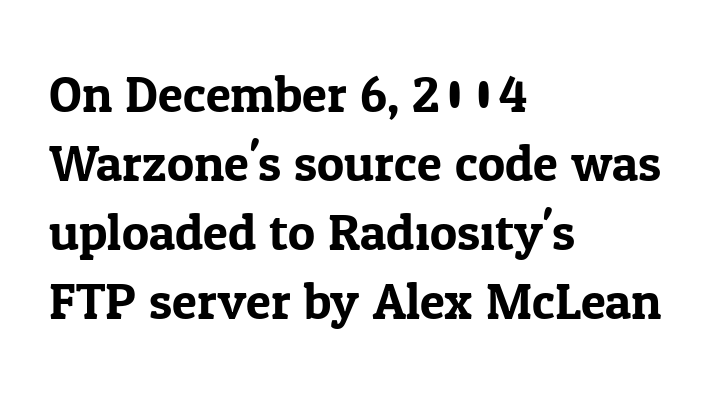
Q: Is the text italic (slanted)? A: No, it is upright.
Q: Is the typeface a serif or a sans-serif typeface? A: Serif.
Q: Is the text underlined? A: No.
Q: How is the paragraph aligned? A: Left-aligned.
Q: Is the spacing between letters normal or unusually wide? A: Normal.
Q: Is the spacing between lines tight, normal or loose? A: Normal.
Q: Width (condensed, normal, or wide)? A: Normal.
Q: Stroke contrast? A: Low.
Q: x-height? A: Medium.
Q: Monospaced? A: No.
